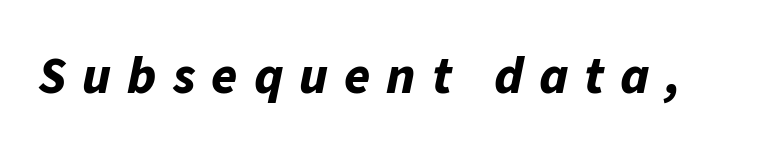
{"italic": "yes", "lean": "right", "slant_degrees": 11, "bold": "yes", "weight": "bold", "width": "normal", "stroke_contrast": "low", "x_height": "medium", "monospaced": "no", "underline": "no", "letter_spacing": "wide", "letter_spacing_em": 0.3, "glyph_px": 53}
